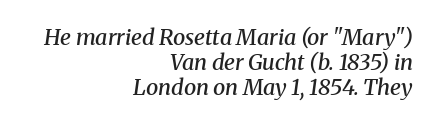
The image shows 22 px text type, italic (leaning right); set right-aligned, tight line spacing (1.14x), normal letter spacing, not underlined.
